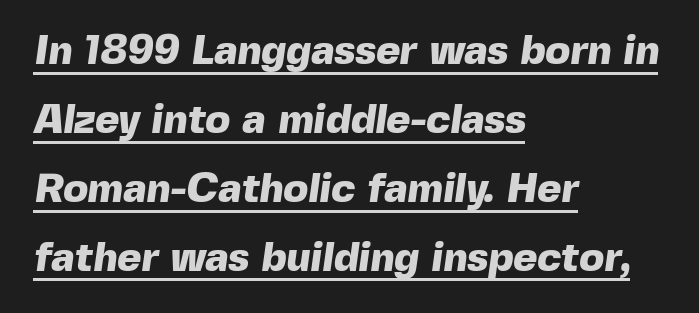
Q: Is the text bold? A: Yes.
Q: Is the typeface a serif or a sans-serif typeface? A: Sans-serif.
Q: Is the text underlined? A: Yes.
Q: How is the paragraph aligned? A: Left-aligned.
Q: Is the spacing between letters normal or unusually wide? A: Normal.
Q: Is the spacing between lines tight, normal or loose? A: Normal.
Q: Width (condensed, normal, or wide)? A: Normal.
Q: x-height? A: Medium.
Q: Monospaced? A: No.
